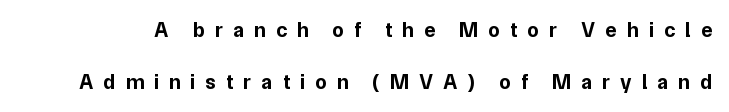
Q: Is the text bold? A: Yes.
Q: Is the text italic (slanted)? A: No, it is upright.
Q: Is the text underlined? A: No.
Q: Is the spacing between letters normal or unusually wide? A: Unusually wide.
Q: Is the spacing between lines tight, normal or loose? A: Loose.
